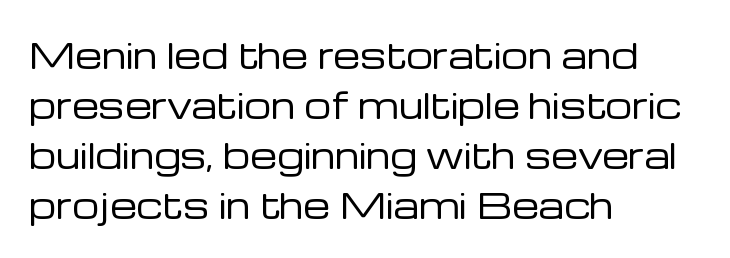
Q: Is the text bold? A: No.
Q: Is the text italic (slanted)? A: No, it is upright.
Q: Is the typeface a serif or a sans-serif typeface? A: Sans-serif.
Q: Is the text underlined? A: No.
Q: How is the paragraph aligned? A: Left-aligned.
Q: Is the spacing between letters normal or unusually wide? A: Normal.
Q: Is the spacing between lines tight, normal or loose? A: Normal.
Q: Width (condensed, normal, or wide)? A: Normal.
Q: Stroke contrast? A: Low.
Q: x-height? A: Medium.
Q: Monospaced? A: No.
